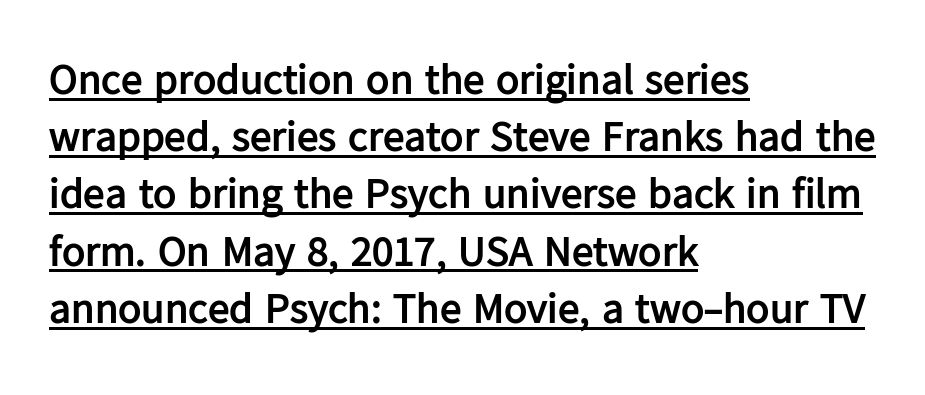
Q: Is the text bold? A: Yes.
Q: Is the text italic (slanted)? A: No, it is upright.
Q: Is the typeface a serif or a sans-serif typeface? A: Sans-serif.
Q: Is the text underlined? A: Yes.
Q: How is the paragraph aligned? A: Left-aligned.
Q: Is the spacing between letters normal or unusually wide? A: Normal.
Q: Is the spacing between lines tight, normal or loose? A: Normal.
Q: Width (condensed, normal, or wide)? A: Normal.
Q: Stroke contrast? A: Low.
Q: x-height? A: Medium.
Q: Monospaced? A: No.
